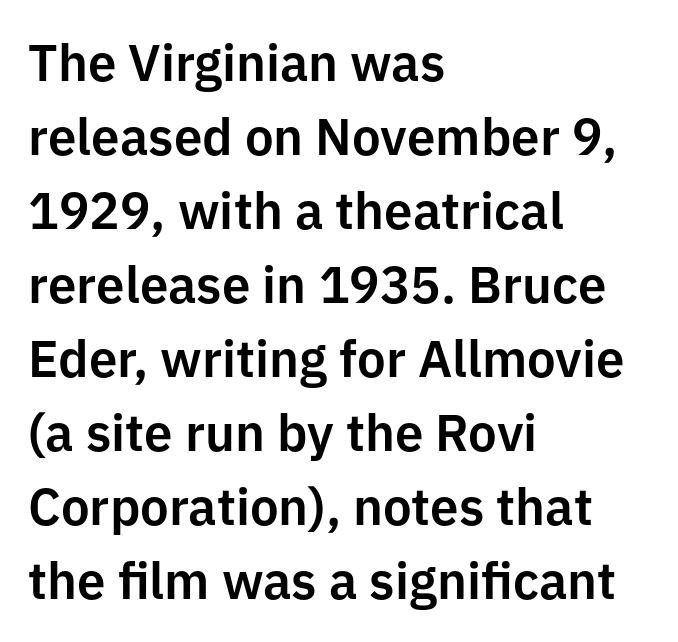
The image shows 51 px sans-serif type, upright; set left-aligned, normal line spacing (1.45x), normal letter spacing, not underlined; low stroke contrast and a medium x-height.
